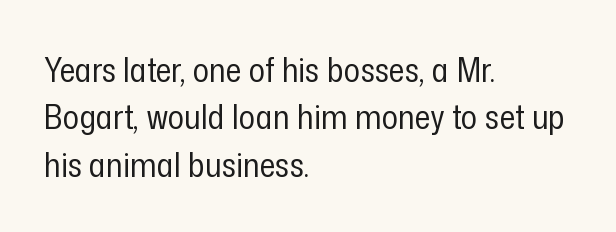
Q: Is the text bold? A: No.
Q: Is the text italic (slanted)? A: No, it is upright.
Q: Is the typeface a serif or a sans-serif typeface? A: Sans-serif.
Q: Is the text underlined? A: No.
Q: How is the paragraph aligned? A: Left-aligned.
Q: Is the spacing between letters normal or unusually wide? A: Normal.
Q: Is the spacing between lines tight, normal or loose? A: Normal.
Q: Width (condensed, normal, or wide)? A: Condensed.
Q: Stroke contrast? A: Low.
Q: x-height? A: Medium.
Q: Monospaced? A: No.
